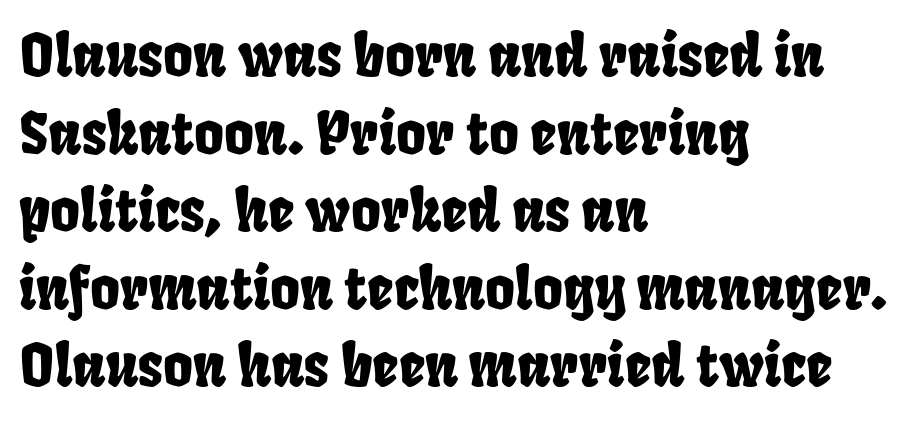
The image shows 57 px condensed sans-serif type; set left-aligned, normal line spacing (1.36x), normal letter spacing, not underlined; low stroke contrast and a large x-height.
